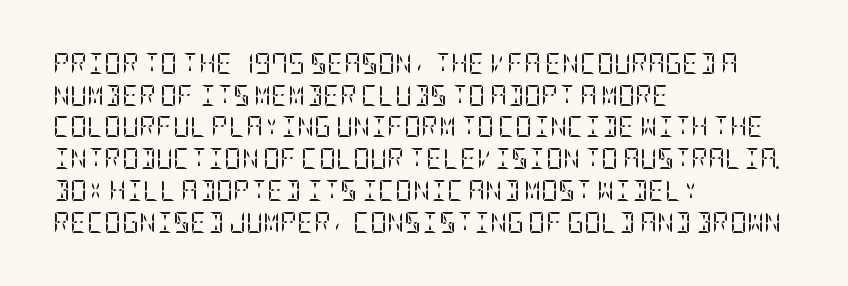
Q: Is the text bold? A: No.
Q: Is the text italic (slanted)? A: No, it is upright.
Q: Is the text underlined? A: No.
Q: How is the paragraph aligned? A: Left-aligned.
Q: Is the spacing between letters normal or unusually wide? A: Normal.
Q: Is the spacing between lines tight, normal or loose? A: Normal.
